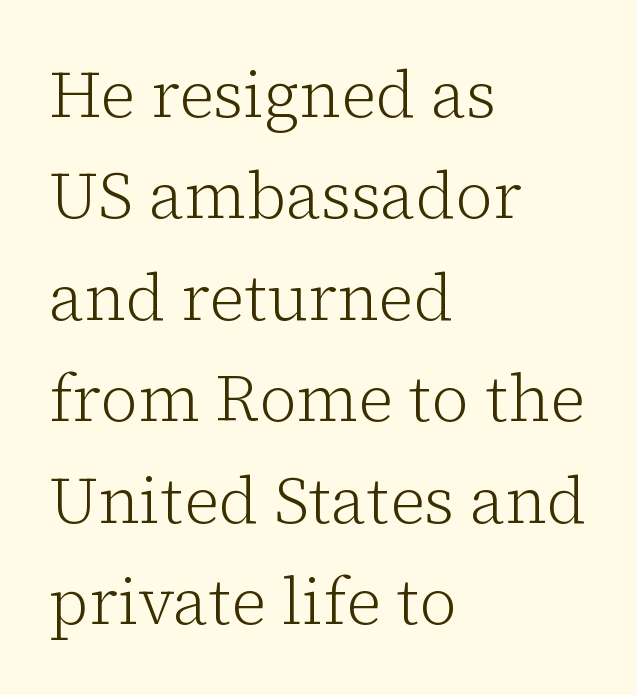
Q: Is the text bold? A: No.
Q: Is the text italic (slanted)? A: No, it is upright.
Q: Is the typeface a serif or a sans-serif typeface? A: Serif.
Q: Is the text underlined? A: No.
Q: How is the paragraph aligned? A: Left-aligned.
Q: Is the spacing between letters normal or unusually wide? A: Normal.
Q: Is the spacing between lines tight, normal or loose? A: Normal.
Q: Width (condensed, normal, or wide)? A: Normal.
Q: Stroke contrast? A: Low.
Q: x-height? A: Medium.
Q: Monospaced? A: No.
